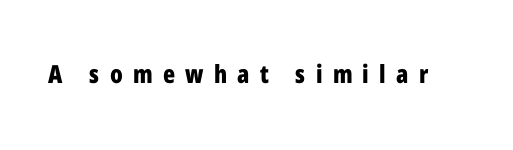
The image shows 25 px bold type, upright; set unusually wide letter spacing (+0.41 em), not underlined.
